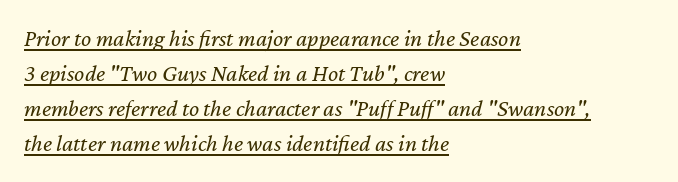
The image shows 24 px text type, italic (leaning right); set left-aligned, normal line spacing (1.46x), normal letter spacing, underlined.
